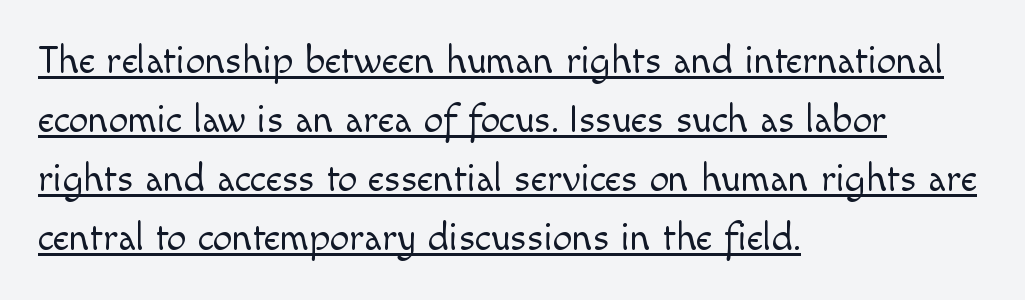
This is the regular roman posture of the typeface. This rendering leaves character spacing at its baseline value. Horizontally, the lines are justified to the leading edge only. Look at the bottom of the vertical strokes: they stop flat, with no serifs.
